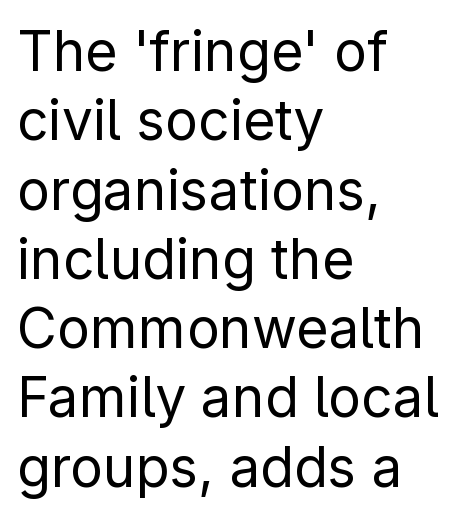
{"serif": "no", "italic": "no", "bold": "no", "weight": "regular", "width": "normal", "stroke_contrast": "low", "x_height": "medium", "monospaced": "no", "underline": "no", "align": "left", "line_spacing": "normal", "line_spacing_ratio": 1.26, "letter_spacing": "normal", "letter_spacing_em": 0.0, "glyph_px": 55}
